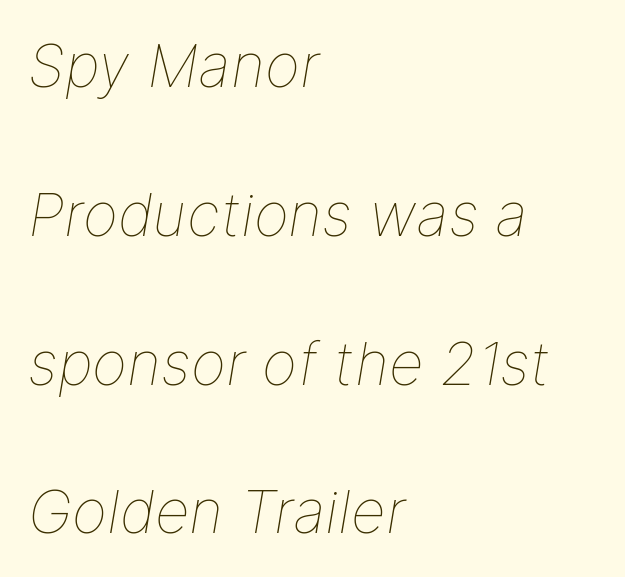
Q: Is the text bold? A: No.
Q: Is the text italic (slanted)? A: Yes, it leans right by about 9 degrees.
Q: Is the text underlined? A: No.
Q: How is the paragraph aligned? A: Left-aligned.
Q: Is the spacing between letters normal or unusually wide? A: Normal.
Q: Is the spacing between lines tight, normal or loose? A: Loose.
Q: Width (condensed, normal, or wide)? A: Normal.
Q: Stroke contrast? A: Low.
Q: x-height? A: Medium.
Q: Monospaced? A: No.
